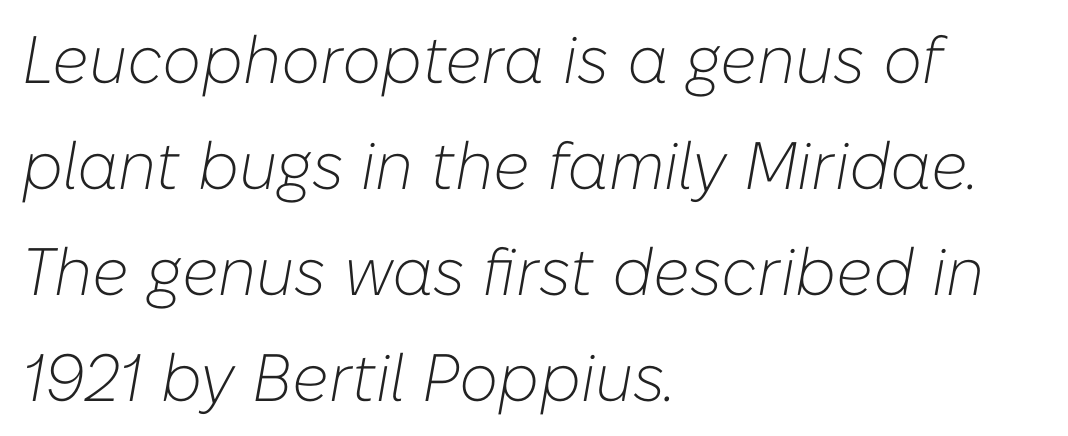
{"italic": "yes", "lean": "right", "slant_degrees": 10, "bold": "no", "weight": "light", "width": "normal", "stroke_contrast": "low", "x_height": "medium", "monospaced": "no", "underline": "no", "align": "left", "line_spacing": "normal", "line_spacing_ratio": 1.58, "letter_spacing": "normal", "letter_spacing_em": 0.0, "glyph_px": 67}
